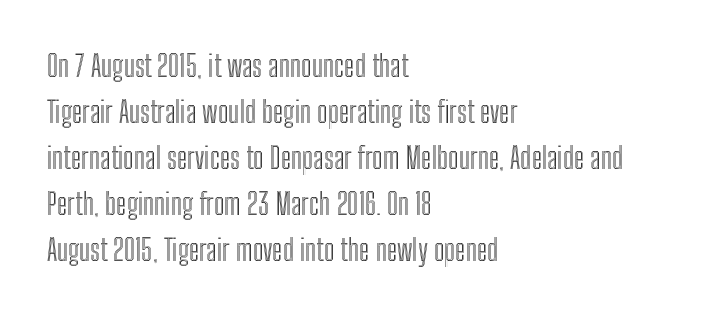
The image shows 30 px condensed type, upright; set left-aligned, normal line spacing (1.53x), normal letter spacing, not underlined; a medium x-height.
